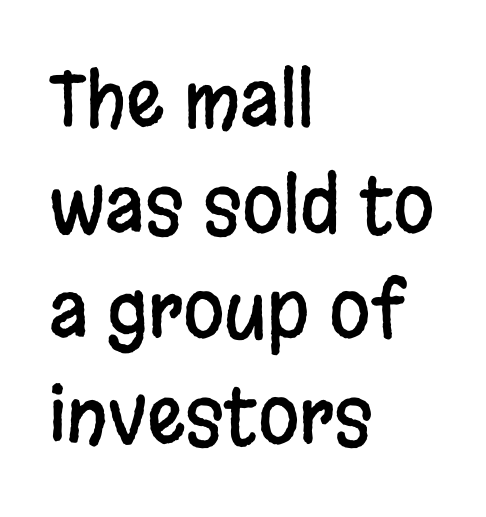
The image shows 75 px condensed sans-serif type, upright; set left-aligned, normal line spacing (1.41x), normal letter spacing, not underlined; low stroke contrast and a large x-height.
